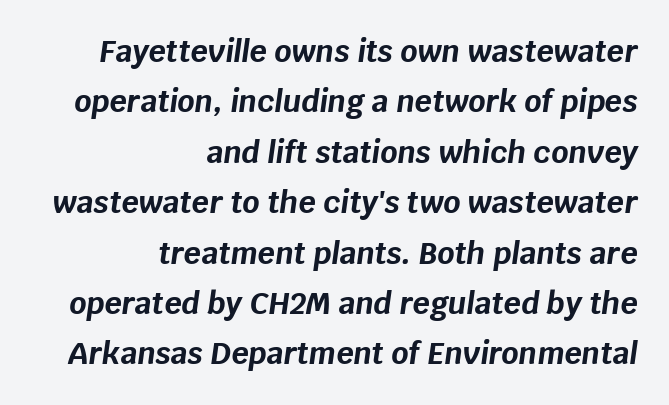
The image shows 30 px bold type, italic (leaning right); set right-aligned, normal line spacing (1.68x), normal letter spacing, not underlined; low stroke contrast and a large x-height.
